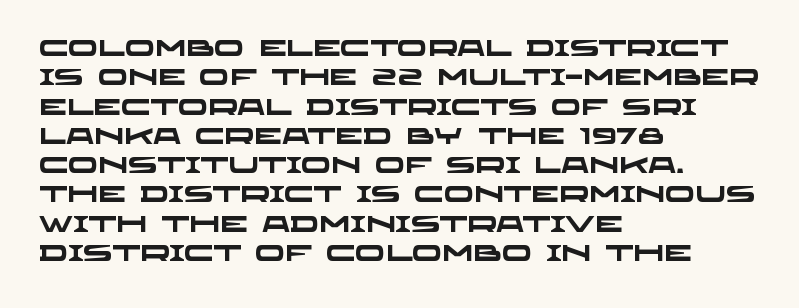
Q: Is the text bold? A: Yes.
Q: Is the text underlined? A: No.
Q: How is the paragraph aligned? A: Left-aligned.
Q: Is the spacing between letters normal or unusually wide? A: Normal.
Q: Is the spacing between lines tight, normal or loose? A: Normal.
